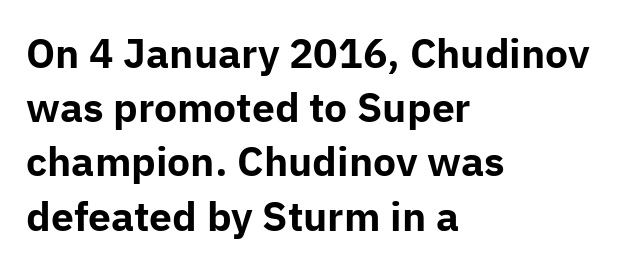
The image shows 39 px bold sans-serif type, upright; set left-aligned, normal line spacing (1.39x), normal letter spacing, not underlined; low stroke contrast and a medium x-height.
